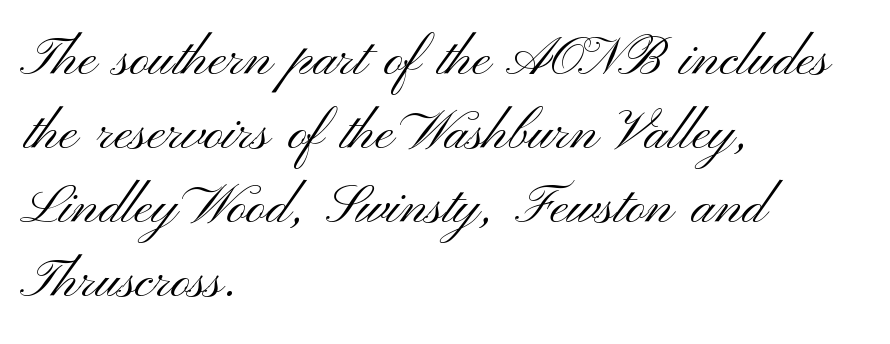
{"serif": "no", "bold": "no", "weight": "light", "width": "wide", "stroke_contrast": "medium", "x_height": "small", "monospaced": "no", "underline": "no", "align": "left", "line_spacing": "normal", "line_spacing_ratio": 1.37, "letter_spacing": "normal", "letter_spacing_em": 0.0, "glyph_px": 54}
